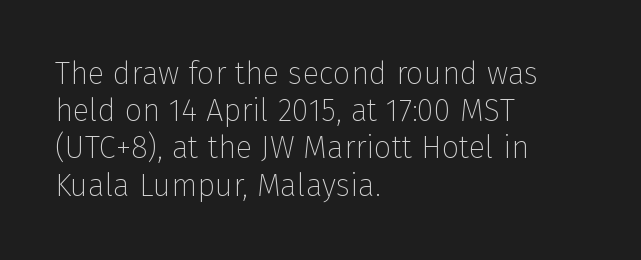
The font family rendered here belongs to the sans-serif group. Where is the straight margin? On the left. The type is set solid horizontally, with unmodified tracking. A roman cut, with each character standing at attention.
